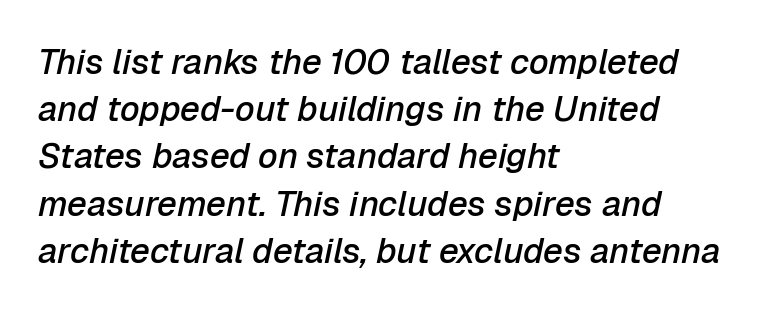
A typesetter would call this proportional, since set widths differ per character. The ragged edge is on the right, which tells us the setting is flush left. The passage shown stacks its lines at a standard gap. The face used here is rendered with its standard letterfit. A typesetter would mark this as italic.
